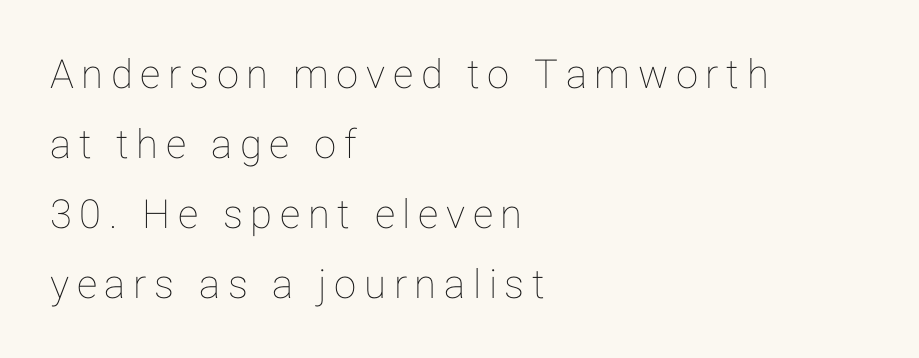
The image shows 40 px text type, upright; set left-aligned, line spacing 1.75x, not underlined; low stroke contrast and a medium x-height.
